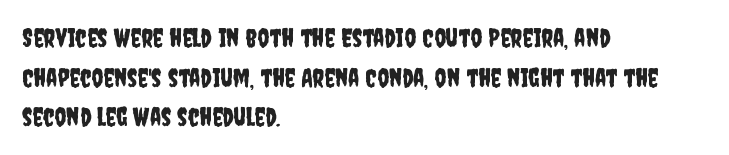
Interline gaps are of average width in this sample. The type sits square on the baseline with zero lean. Just letters on the line, the space beneath them empty. Students, note that the glyphs here touch the page at normal intervals. The rendering anchors every line to the left-hand side.
